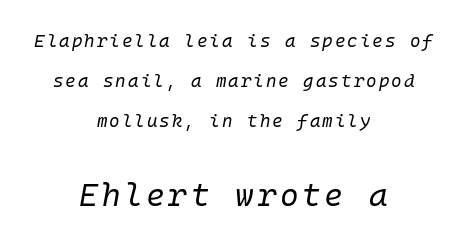
The image shows 32 px regular-weight type, italic (leaning right); set centered, loose line spacing (2.23x), not underlined; the second (bottom) block is 1.78x larger; low stroke contrast and a medium x-height.
